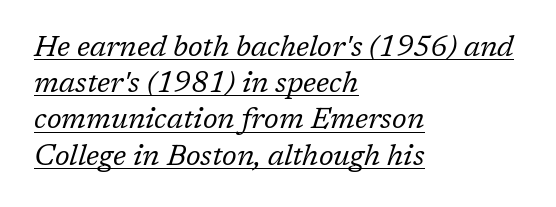
Decoration check: the copy is underlined. These lines are rendered in a variable-pitch font. Each line starts at the same left margin while the right side varies. Old-style or modern, the face here clearly has serifs.
